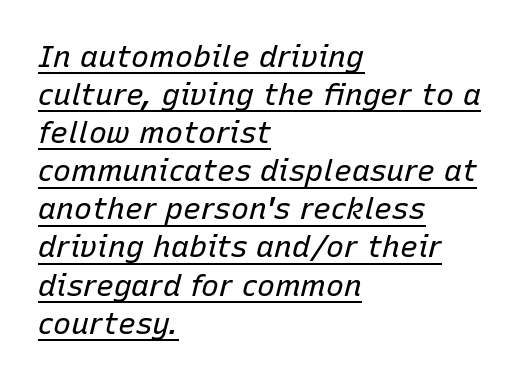
{"italic": "yes", "lean": "right", "slant_degrees": 15, "bold": "no", "weight": "regular", "width": "normal", "stroke_contrast": "low", "x_height": "medium", "monospaced": "no", "underline": "yes", "align": "left", "line_spacing": "normal", "line_spacing_ratio": 1.27, "letter_spacing": "normal", "letter_spacing_em": 0.0, "glyph_px": 30}
